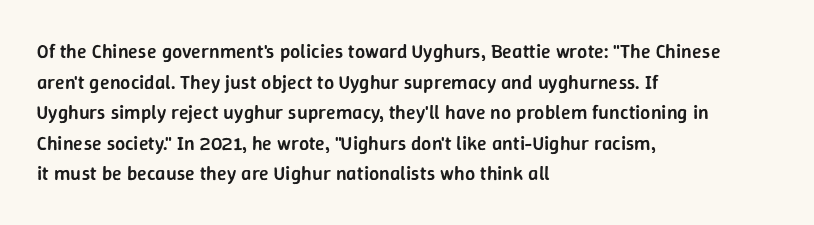
{"italic": "no", "bold": "semi", "underline": "no", "align": "left", "line_spacing": "normal", "line_spacing_ratio": 1.53, "letter_spacing": "normal", "letter_spacing_em": 0.0, "glyph_px": 20}
